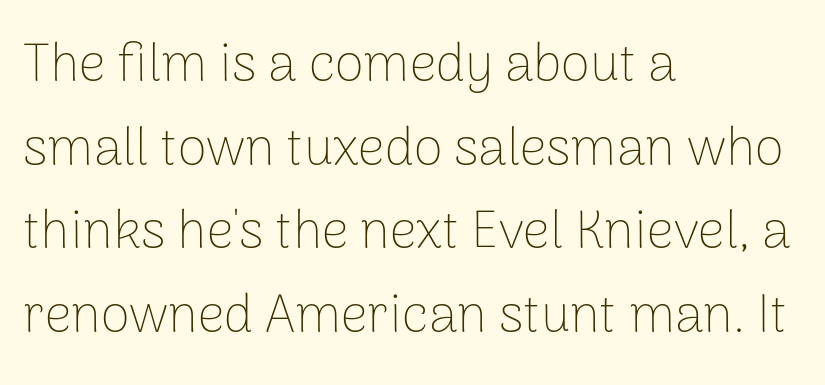
The image shows 53 px thin sans-serif type, upright; set left-aligned, normal line spacing (1.58x), normal letter spacing, not underlined; low stroke contrast and a medium x-height.
